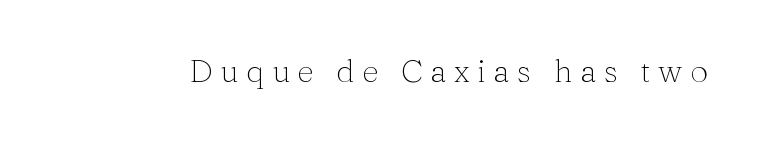
Q: Is the text bold? A: No.
Q: Is the text italic (slanted)? A: No, it is upright.
Q: Is the typeface a serif or a sans-serif typeface? A: Serif.
Q: Is the text underlined? A: No.
Q: Is the spacing between letters normal or unusually wide? A: Unusually wide.
Q: Width (condensed, normal, or wide)? A: Normal.
Q: Stroke contrast? A: Medium.
Q: x-height? A: Medium.
Q: Monospaced? A: No.
